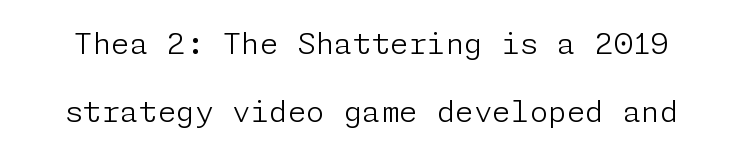
Unlike a traditional serif, this face leaves its strokes unadorned. Baseline-to-baseline distance is far greater than the letter height. Honestly, the letter spacing is just normal — you wouldn't notice it. The area under the type is left untouched. The typography opts for an upright posture over an oblique one.
